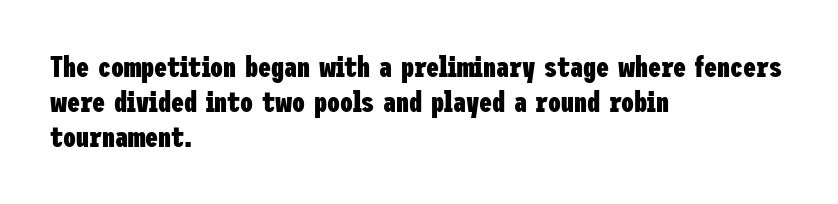
The image shows 29 px heavy, condensed sans-serif type, upright; set left-aligned, line spacing 1.2x, normal letter spacing, not underlined; low stroke contrast and a medium x-height.
